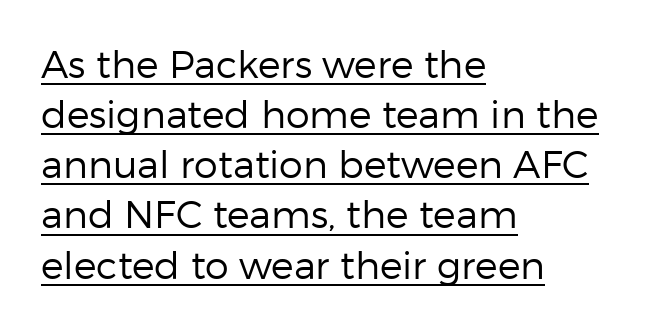
Designer's note — italics off, roman on. Looks like regular typesetting: each glyph gets only the width it needs. Left-aligned paragraph, ragged on the right. Compared with undecorated copy, this sample adds a rule below the words. The rendering shows plain stroke endings on the letterforms — a sans-serif design. The horizontal fit of the characters is conventional and even.
